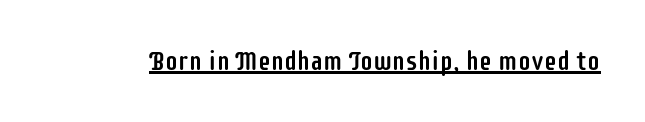
The image shows 26 px text type, upright; set normal letter spacing, underlined.
